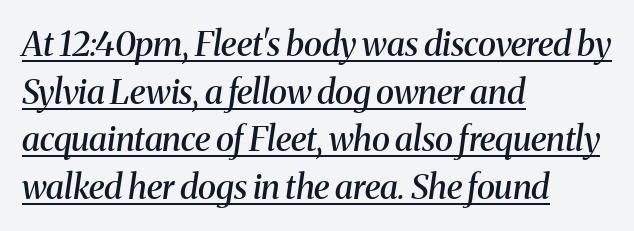
The image shows 34 px semibold serif type, italic (leaning right); set left-aligned, normal line spacing (1.4x), normal letter spacing, underlined; medium stroke contrast and a medium x-height.
